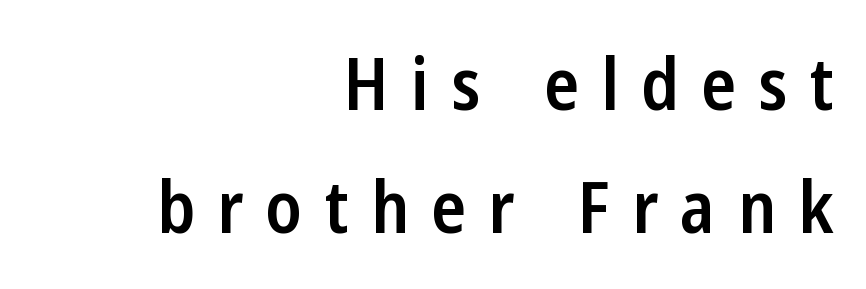
The image shows 72 px semibold, condensed sans-serif type, upright; set right-aligned, line spacing 1.71x, unusually wide letter spacing (+0.31 em), not underlined; low stroke contrast and a medium x-height.
